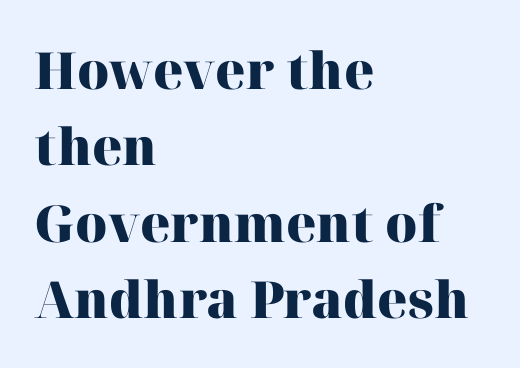
The image shows 51 px heavy serif type, upright; set left-aligned, normal line spacing (1.5x), normal letter spacing, not underlined; high stroke contrast and a medium x-height.
